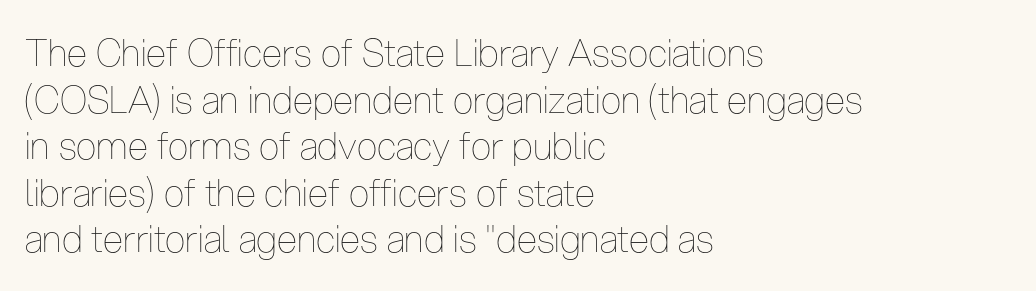
{"italic": "no", "bold": "no", "weight": "thin", "width": "condensed", "stroke_contrast": "low", "x_height": "medium", "monospaced": "no", "underline": "no", "align": "left", "line_spacing": "normal", "line_spacing_ratio": 1.26, "letter_spacing": "normal", "letter_spacing_em": 0.0, "glyph_px": 37}
